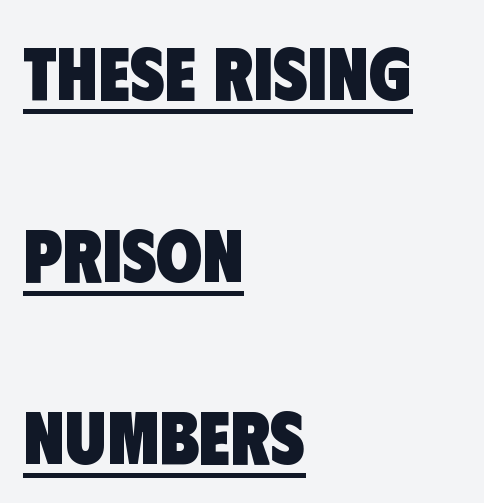
{"serif": "no", "bold": "yes", "weight": "heavy", "width": "condensed", "stroke_contrast": "low", "x_height": "large", "monospaced": "no", "underline": "yes", "align": "left", "line_spacing": "loose", "line_spacing_ratio": 2.43, "letter_spacing": "normal", "letter_spacing_em": 0.0, "glyph_px": 75}
